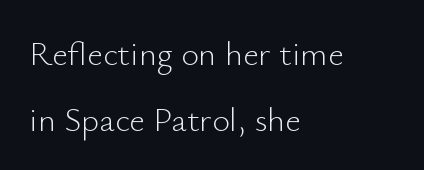
The image shows 34 px light sans-serif type, upright; set left-aligned, loose line spacing (1.93x), normal letter spacing, not underlined; low stroke contrast and a small x-height.
